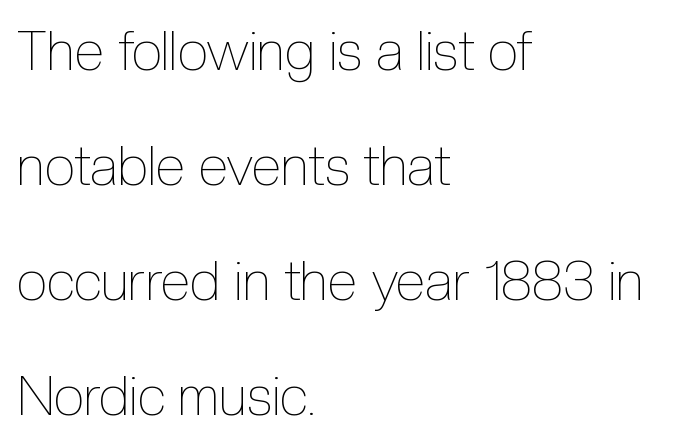
Q: Is the text bold? A: No.
Q: Is the text italic (slanted)? A: No, it is upright.
Q: Is the text underlined? A: No.
Q: How is the paragraph aligned? A: Left-aligned.
Q: Is the spacing between letters normal or unusually wide? A: Normal.
Q: Is the spacing between lines tight, normal or loose? A: Loose.
Q: Width (condensed, normal, or wide)? A: Condensed.
Q: x-height? A: Medium.
Q: Monospaced? A: No.
